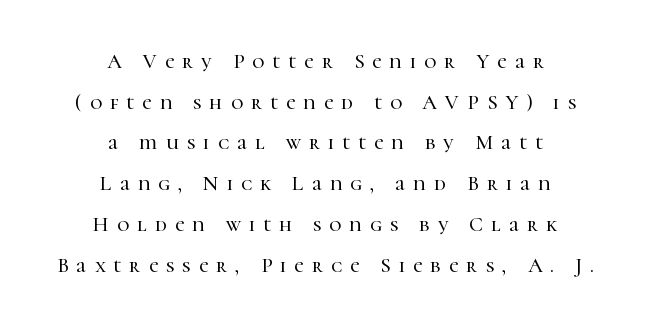
{"italic": "no", "underline": "no", "align": "center", "line_spacing": "loose", "line_spacing_ratio": 1.94, "letter_spacing": "wide", "letter_spacing_em": 0.38, "glyph_px": 21}
